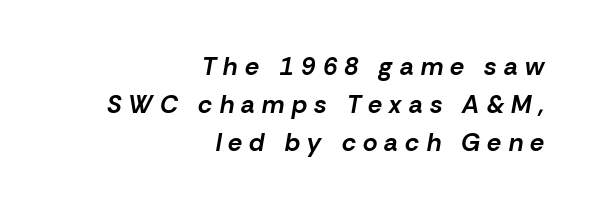
Right-aligned paragraph, ragged on the left. The letters are slanted; this is an italic face. A normal amount of white space separates one row of letters from the next. What weight is shown? A full bold with thick strokes.
